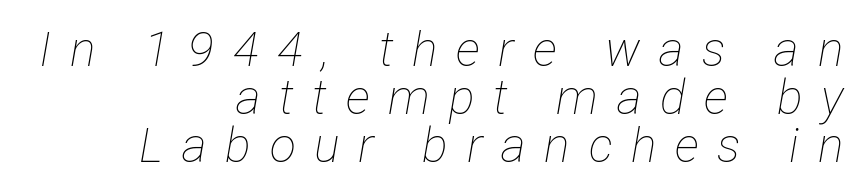
Q: Is the text bold? A: No.
Q: Is the text italic (slanted)? A: Yes, it leans right by about 12 degrees.
Q: Is the text underlined? A: No.
Q: How is the paragraph aligned? A: Right-aligned.
Q: Is the spacing between letters normal or unusually wide? A: Unusually wide.
Q: Is the spacing between lines tight, normal or loose? A: Tight.
Q: Width (condensed, normal, or wide)? A: Condensed.
Q: Stroke contrast? A: Low.
Q: x-height? A: Medium.
Q: Monospaced? A: No.
